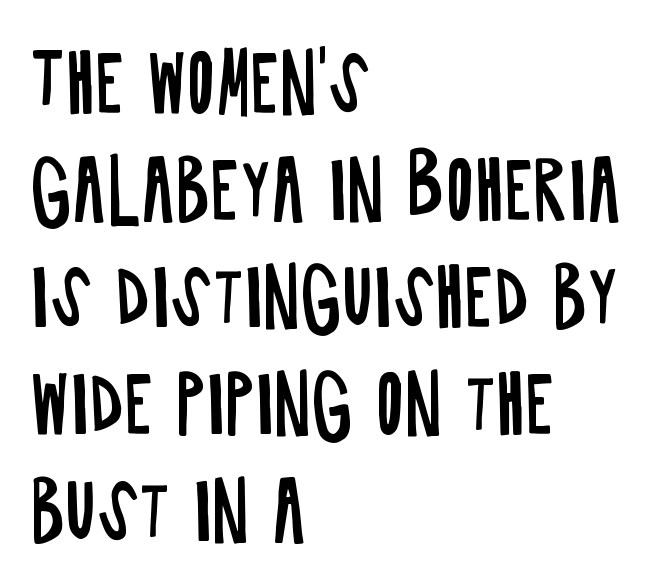
Q: Is the text bold? A: No.
Q: Is the text italic (slanted)? A: No, it is upright.
Q: Is the typeface a serif or a sans-serif typeface? A: Sans-serif.
Q: Is the text underlined? A: No.
Q: How is the paragraph aligned? A: Left-aligned.
Q: Is the spacing between letters normal or unusually wide? A: Normal.
Q: Is the spacing between lines tight, normal or loose? A: Normal.
Q: Width (condensed, normal, or wide)? A: Condensed.
Q: Stroke contrast? A: Low.
Q: x-height? A: Large.
Q: Monospaced? A: No.
